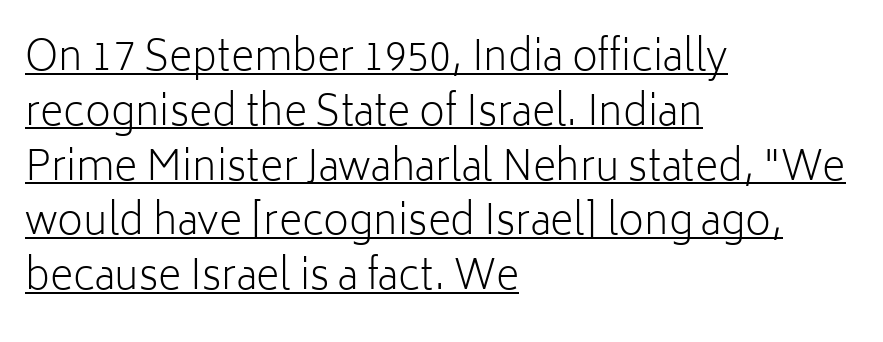
{"serif": "no", "italic": "no", "bold": "no", "weight": "light", "width": "normal", "stroke_contrast": "low", "x_height": "medium", "monospaced": "no", "underline": "yes", "align": "left", "line_spacing": "normal", "line_spacing_ratio": 1.37, "letter_spacing": "normal", "letter_spacing_em": 0.0, "glyph_px": 40}
